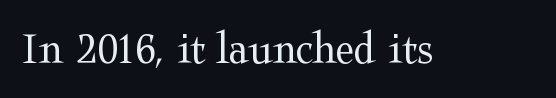
Q: Is the text bold? A: No.
Q: Is the text italic (slanted)? A: No, it is upright.
Q: Is the typeface a serif or a sans-serif typeface? A: Serif.
Q: Is the text underlined? A: No.
Q: Is the spacing between letters normal or unusually wide? A: Normal.
Q: Width (condensed, normal, or wide)? A: Wide.
Q: Stroke contrast? A: Medium.
Q: x-height? A: Medium.
Q: Monospaced? A: No.
